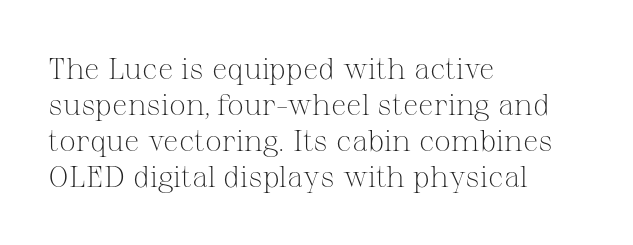
Q: Is the text bold? A: No.
Q: Is the text italic (slanted)? A: No, it is upright.
Q: Is the typeface a serif or a sans-serif typeface? A: Serif.
Q: Is the text underlined? A: No.
Q: How is the paragraph aligned? A: Left-aligned.
Q: Is the spacing between letters normal or unusually wide? A: Normal.
Q: Width (condensed, normal, or wide)? A: Normal.
Q: Stroke contrast? A: Medium.
Q: x-height? A: Medium.
Q: Monospaced? A: No.
